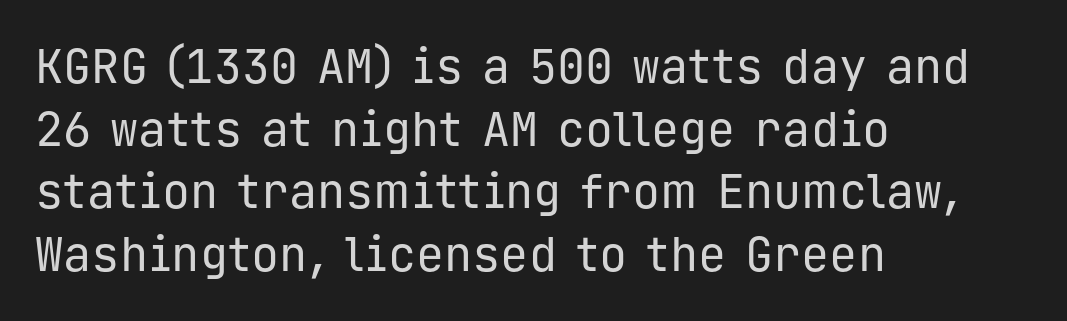
Short and long lines alike share a common starting point at left. Leading matches the norm, producing a regular column. Check where the strokes stop: nothing finishes them off — pure sans. Default kerning and tracking; the words read as compact shapes. Heaviness? Minimal to ordinary, like unemphasized prose. Notice how the stems are strictly vertical — no italics here.
